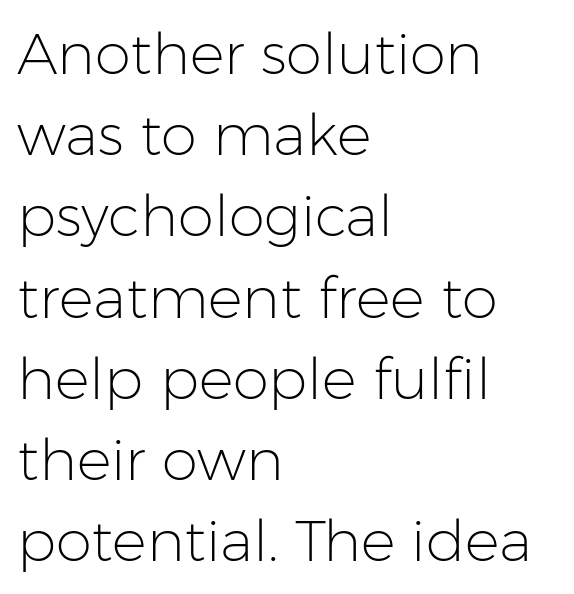
Q: Is the text bold? A: No.
Q: Is the text italic (slanted)? A: No, it is upright.
Q: Is the typeface a serif or a sans-serif typeface? A: Sans-serif.
Q: Is the text underlined? A: No.
Q: How is the paragraph aligned? A: Left-aligned.
Q: Is the spacing between letters normal or unusually wide? A: Normal.
Q: Is the spacing between lines tight, normal or loose? A: Normal.
Q: Width (condensed, normal, or wide)? A: Normal.
Q: Stroke contrast? A: Low.
Q: x-height? A: Medium.
Q: Monospaced? A: No.
